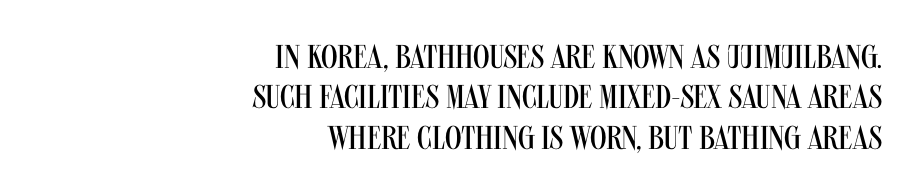
Q: Is the text bold? A: No.
Q: Is the text italic (slanted)? A: No, it is upright.
Q: Is the typeface a serif or a sans-serif typeface? A: Sans-serif.
Q: Is the text underlined? A: No.
Q: How is the paragraph aligned? A: Right-aligned.
Q: Is the spacing between letters normal or unusually wide? A: Normal.
Q: Width (condensed, normal, or wide)? A: Condensed.
Q: Stroke contrast? A: Medium.
Q: x-height? A: Large.
Q: Monospaced? A: No.
